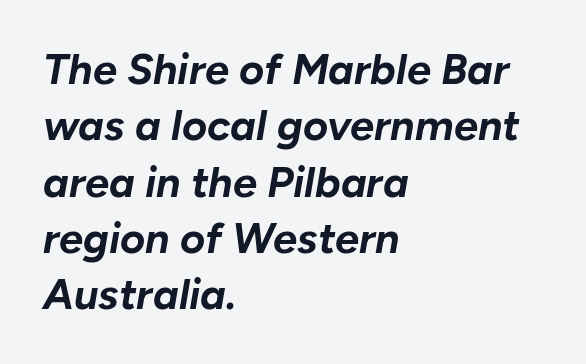
Think of a printed novel: that variable character pitch is what you see here. Typesetter's note: full bold, strokes at maximum text heaviness. Students, note that the glyphs here touch the page at normal intervals. The space between consecutive lines is moderate. Anything drawn beneath the words? Only blank space.
